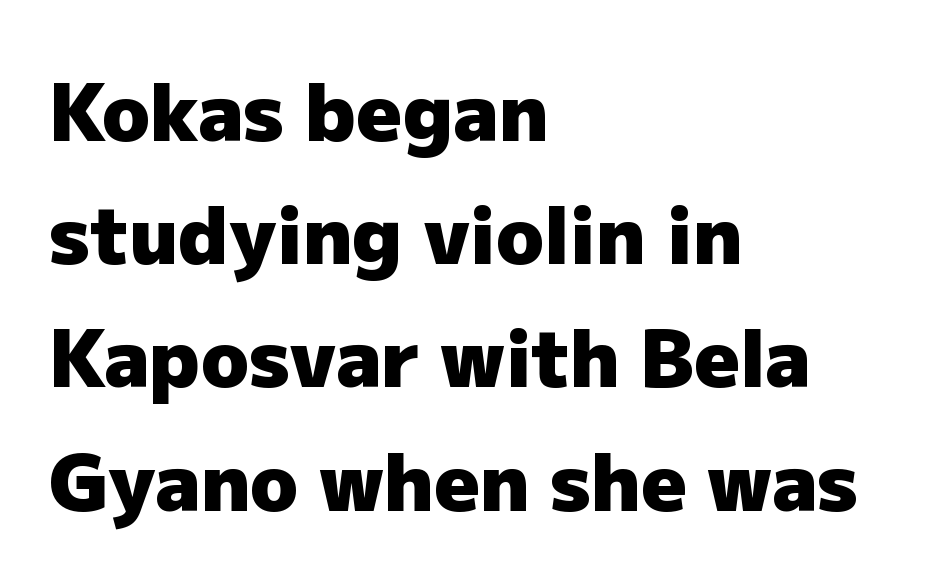
Has an underline been added? It has not. A sans-serif font was chosen for this passage. Reading down the column, the eye jumps a familiar distance to each next line. Each glyph is drawn with heavy, bold strokes. A typesetter would call this proportional, since set widths differ per character. The letterforms sit shoulder to shoulder at normal distance.
